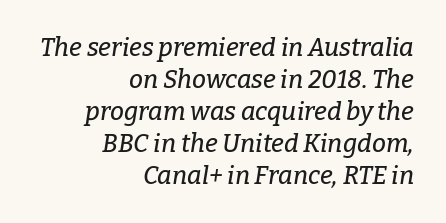
The image shows 25 px text type, italic (leaning right); set right-aligned, normal line spacing (1.28x), normal letter spacing, not underlined.
